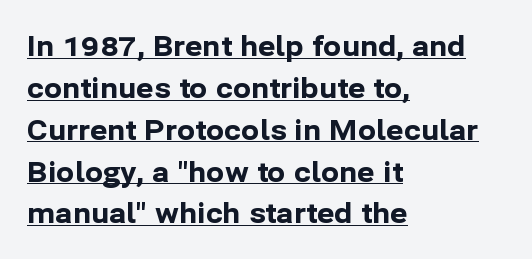
The image shows 27 px bold type, upright; set left-aligned, normal line spacing (1.55x), normal letter spacing, underlined.
